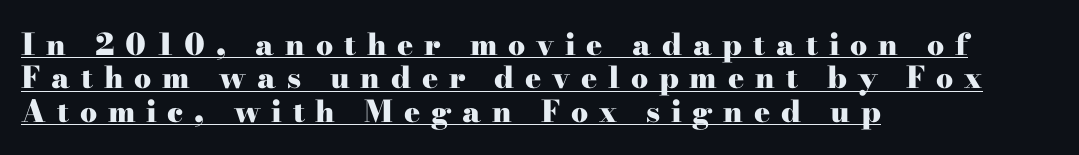
Q: Is the text bold? A: Yes.
Q: Is the text italic (slanted)? A: No, it is upright.
Q: Is the typeface a serif or a sans-serif typeface? A: Serif.
Q: Is the text underlined? A: Yes.
Q: How is the paragraph aligned? A: Left-aligned.
Q: Is the spacing between letters normal or unusually wide? A: Unusually wide.
Q: Is the spacing between lines tight, normal or loose? A: Tight.
Q: Width (condensed, normal, or wide)? A: Wide.
Q: Stroke contrast? A: High.
Q: x-height? A: Small.
Q: Monospaced? A: No.
